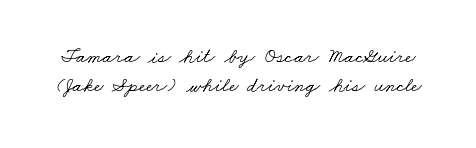
Q: Is the text bold? A: No.
Q: Is the text underlined? A: No.
Q: Is the spacing between letters normal or unusually wide? A: Normal.
Q: Is the spacing between lines tight, normal or loose? A: Normal.
